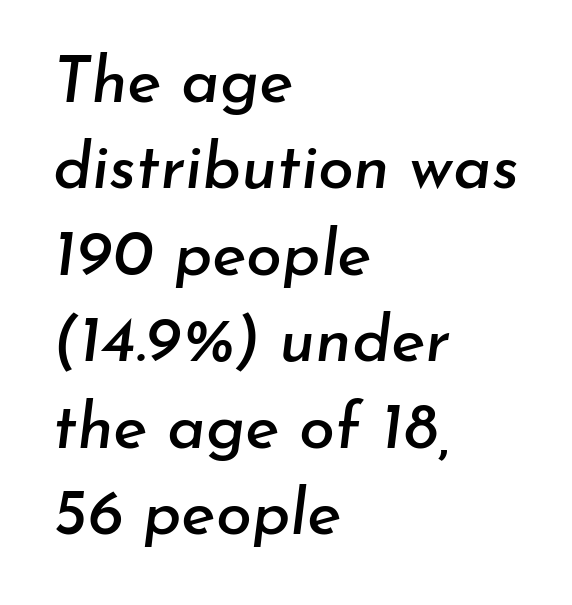
{"italic": "yes", "lean": "right", "slant_degrees": 7, "width": "normal", "stroke_contrast": "low", "x_height": "small", "monospaced": "no", "underline": "no", "align": "left", "line_spacing": "normal", "line_spacing_ratio": 1.33, "letter_spacing": "normal", "letter_spacing_em": 0.0, "glyph_px": 65}
